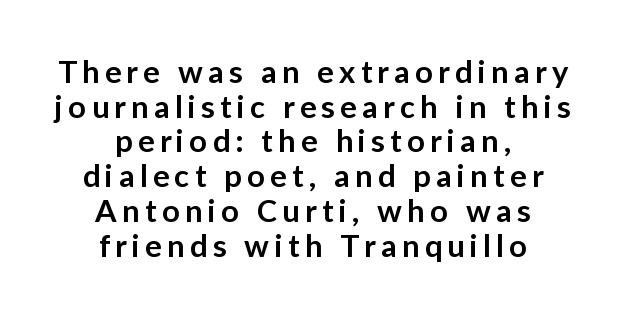
{"serif": "no", "italic": "no", "bold": "semi", "weight": "semibold", "width": "normal", "stroke_contrast": "low", "x_height": "medium", "monospaced": "no", "underline": "no", "align": "center", "line_spacing": "tight", "line_spacing_ratio": 1.12, "glyph_px": 31}
